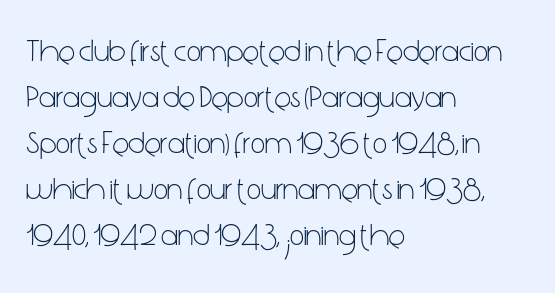
Q: Is the text bold? A: No.
Q: Is the text italic (slanted)? A: No, it is upright.
Q: Is the typeface a serif or a sans-serif typeface? A: Sans-serif.
Q: Is the text underlined? A: No.
Q: How is the paragraph aligned? A: Left-aligned.
Q: Is the spacing between letters normal or unusually wide? A: Normal.
Q: Is the spacing between lines tight, normal or loose? A: Normal.
Q: Width (condensed, normal, or wide)? A: Condensed.
Q: Stroke contrast? A: Low.
Q: x-height? A: Medium.
Q: Monospaced? A: No.
